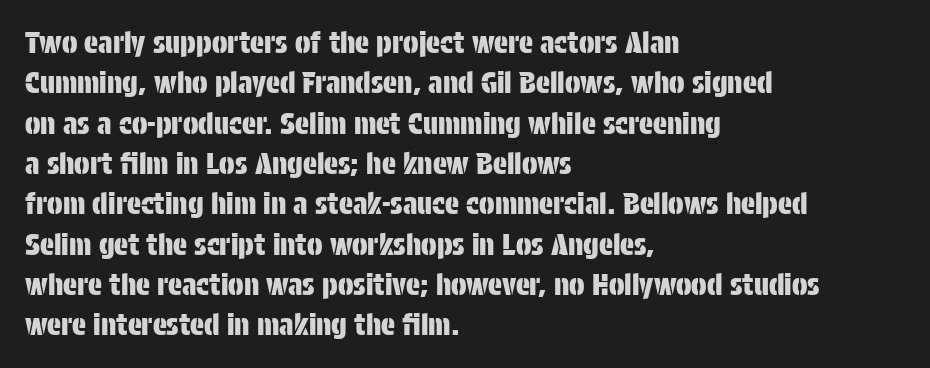
{"serif": "no", "italic": "no", "width": "condensed", "stroke_contrast": "low", "x_height": "large", "monospaced": "no", "underline": "no", "align": "left", "line_spacing": "normal", "line_spacing_ratio": 1.39, "letter_spacing": "normal", "letter_spacing_em": 0.0, "glyph_px": 29}
